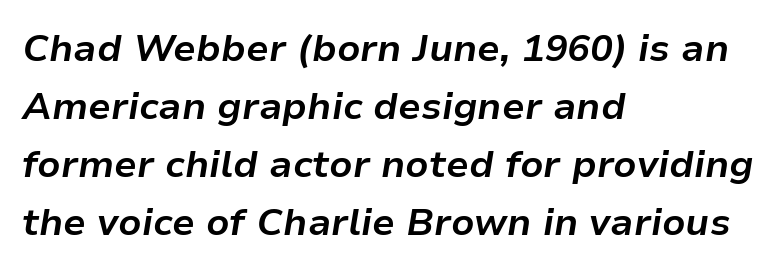
The space beneath each line is pristine and unruled. Is the block centered? No — it sits flush against the left margin. What stands out about the letter spacing? Nothing — it is the standard amount. Looks like regular typesetting: each glyph gets only the width it needs. The glyphs look as if they've been sheared to an angle.
